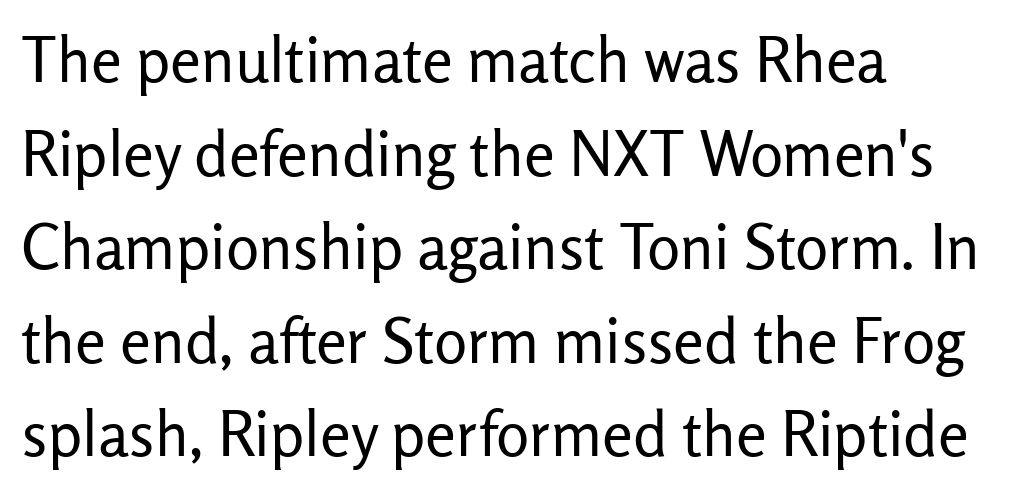
A typesetter would label this face a sans. The string is rendered with underlining switched off. Notice how descenders clear the ascenders below comfortably — that's standard leading. Ascenders rise straight up at ninety degrees. The horizontal fit of the characters is conventional and even.
